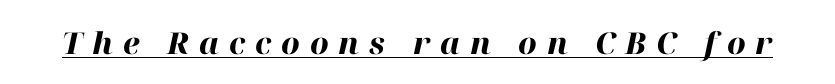
Q: Is the text bold? A: Yes.
Q: Is the text italic (slanted)? A: Yes, it leans right by about 12 degrees.
Q: Is the text underlined? A: Yes.
Q: Is the spacing between letters normal or unusually wide? A: Unusually wide.
Q: Width (condensed, normal, or wide)? A: Normal.
Q: Stroke contrast? A: High.
Q: x-height? A: Medium.
Q: Monospaced? A: No.
